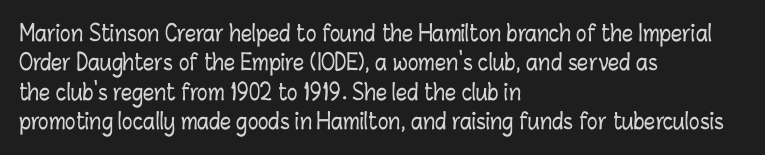
Q: Is the text italic (slanted)? A: No, it is upright.
Q: Is the text underlined? A: No.
Q: How is the paragraph aligned? A: Left-aligned.
Q: Is the spacing between letters normal or unusually wide? A: Normal.
Q: Is the spacing between lines tight, normal or loose? A: Normal.
